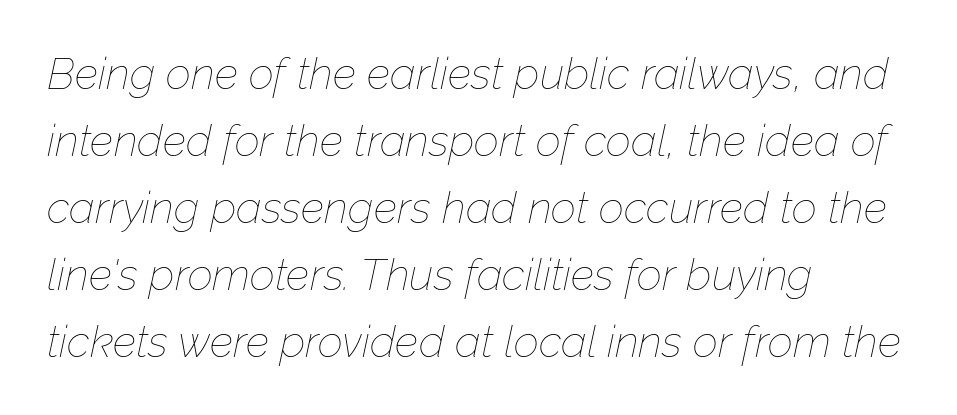
{"italic": "yes", "lean": "right", "slant_degrees": 12, "bold": "no", "weight": "thin", "width": "normal", "stroke_contrast": "low", "x_height": "medium", "monospaced": "no", "underline": "no", "align": "left", "line_spacing": "normal", "line_spacing_ratio": 1.52, "letter_spacing": "normal", "letter_spacing_em": 0.0, "glyph_px": 44}
